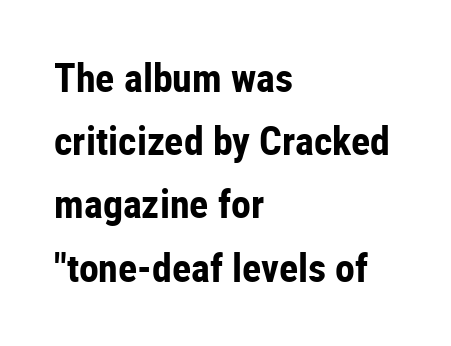
The image shows 40 px bold, condensed sans-serif type, upright; set left-aligned, normal line spacing (1.58x), normal letter spacing, not underlined; low stroke contrast and a medium x-height.
